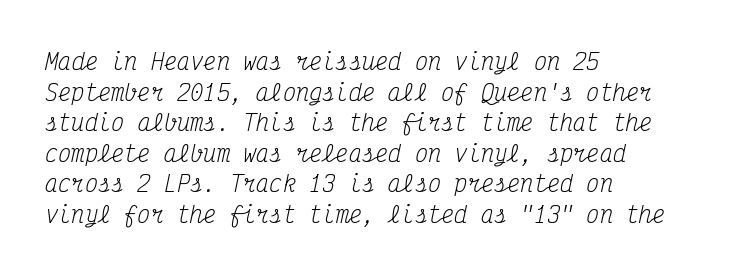
Q: Is the text bold? A: No.
Q: Is the text italic (slanted)? A: Yes, it leans right by about 12 degrees.
Q: Is the text underlined? A: No.
Q: How is the paragraph aligned? A: Left-aligned.
Q: Is the spacing between letters normal or unusually wide? A: Normal.
Q: Is the spacing between lines tight, normal or loose? A: Normal.
